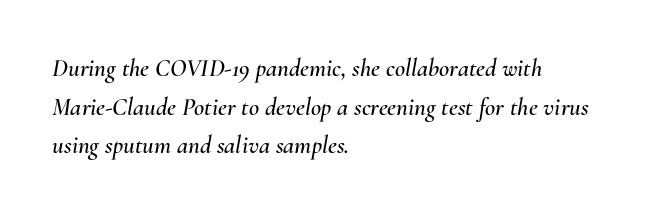
Q: Is the text italic (slanted)? A: Yes, it leans right by about 10 degrees.
Q: Is the text underlined? A: No.
Q: How is the paragraph aligned? A: Left-aligned.
Q: Is the spacing between letters normal or unusually wide? A: Normal.
Q: Is the spacing between lines tight, normal or loose? A: Normal.
